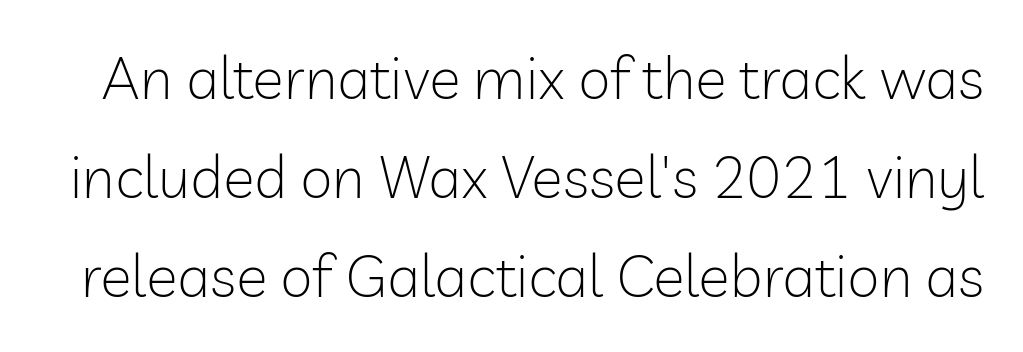
The image shows 59 px light sans-serif type, upright; set normal line spacing (1.68x), normal letter spacing, not underlined; low stroke contrast and a medium x-height.
